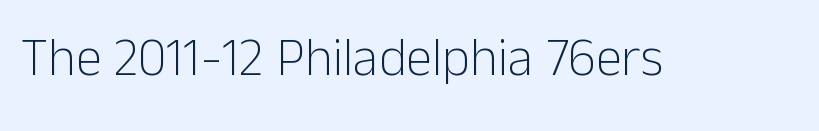
The image shows 53 px light sans-serif type, upright; set normal letter spacing, not underlined; low stroke contrast and a medium x-height.
